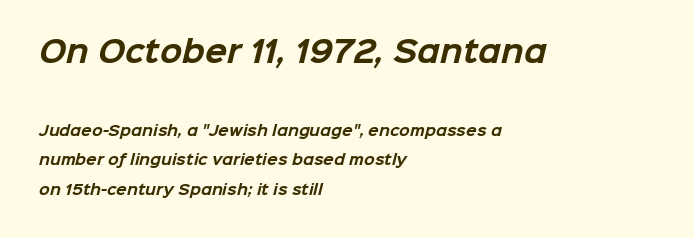
Q: Is the text bold? A: Yes.
Q: Is the typeface a serif or a sans-serif typeface? A: Sans-serif.
Q: Is the text underlined? A: No.
Q: How is the paragraph aligned? A: Left-aligned.
Q: Is the spacing between letters normal or unusually wide? A: Normal.
Q: Is the spacing between lines tight, normal or loose? A: Loose.
Q: Which block of text is set in a larger size, the first (top) or the second (bottom)? A: The first (top) one.
Q: Width (condensed, normal, or wide)? A: Normal.
Q: Stroke contrast? A: Low.
Q: x-height? A: Medium.
Q: Monospaced? A: No.
